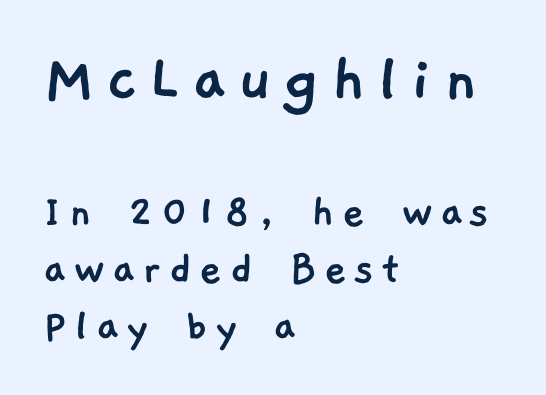
This layout puts the oversized block above and the modest block below. Typographically, this falls in the sans-serif category. A typesetter would call this proportional, since set widths differ per character. Rule under the text: the space is simply empty. The rag falls on the right side of this text block.
